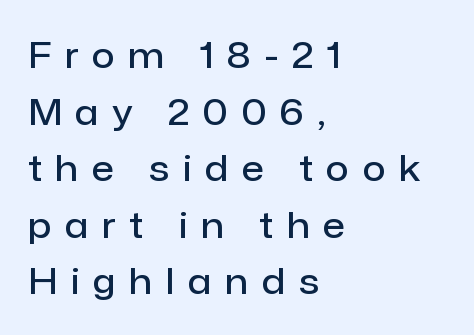
{"serif": "no", "italic": "no", "bold": "semi", "weight": "semibold", "width": "normal", "stroke_contrast": "low", "x_height": "medium", "monospaced": "no", "underline": "no", "align": "left", "line_spacing": "normal", "line_spacing_ratio": 1.57, "letter_spacing": "wide", "letter_spacing_em": 0.38, "glyph_px": 36}
